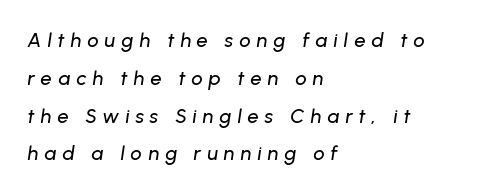
The face used here is rendered with a markedly widened letterfit. Emphasis-style slanted type is in use. The typesetter chose a ragged-right arrangement here. The passage shown is not underscored anywhere.
